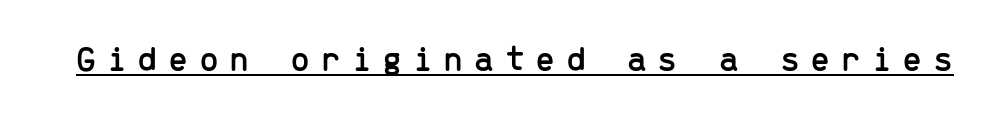
The image shows 36 px sans-serif type, upright, monospaced; set unusually wide letter spacing (+0.29 em), underlined; low stroke contrast and a medium x-height.
